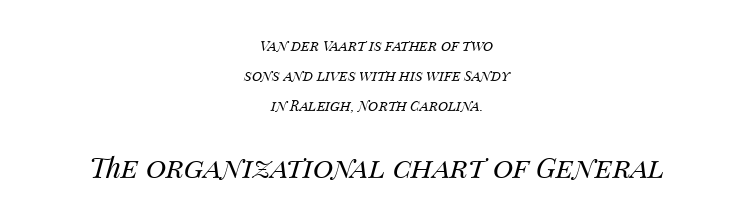
The image shows 28 px regular-weight type, italic (leaning right); set centered, loose line spacing (2.14x), normal letter spacing, not underlined; the second (bottom) block is 2.0x larger; medium stroke contrast and a large x-height.
